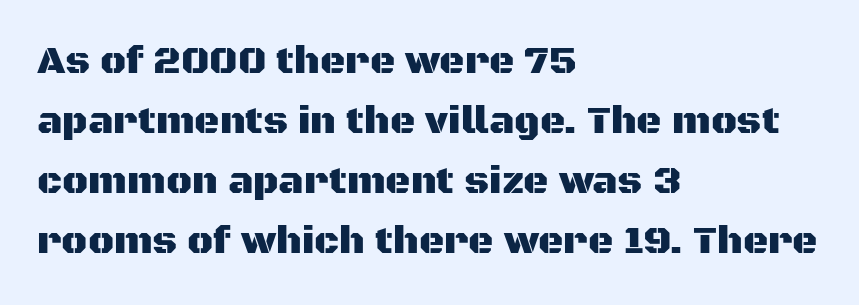
Observe the absence of serifs on each vertical stroke in this sample. The passage shown stacks its lines at a standard gap. Does the copy run flush right? No — it runs flush left. Plain, unruled lines of type. Each letter keeps its own natural width here, so spacing adapts to shape.
